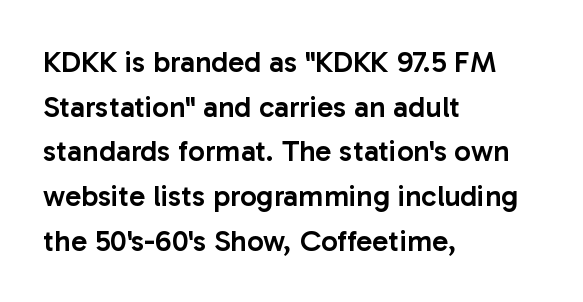
Q: Is the text bold? A: Semi-bold.
Q: Is the text italic (slanted)? A: No, it is upright.
Q: Is the typeface a serif or a sans-serif typeface? A: Sans-serif.
Q: Is the text underlined? A: No.
Q: How is the paragraph aligned? A: Left-aligned.
Q: Is the spacing between letters normal or unusually wide? A: Normal.
Q: Is the spacing between lines tight, normal or loose? A: Normal.
Q: Width (condensed, normal, or wide)? A: Normal.
Q: Stroke contrast? A: Low.
Q: x-height? A: Medium.
Q: Monospaced? A: No.
